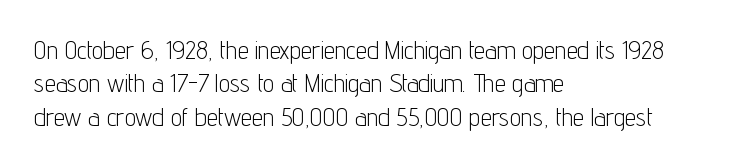
{"italic": "no", "bold": "no", "underline": "no", "align": "left", "line_spacing": "normal", "line_spacing_ratio": 1.34, "letter_spacing": "normal", "letter_spacing_em": 0.0, "glyph_px": 25}
